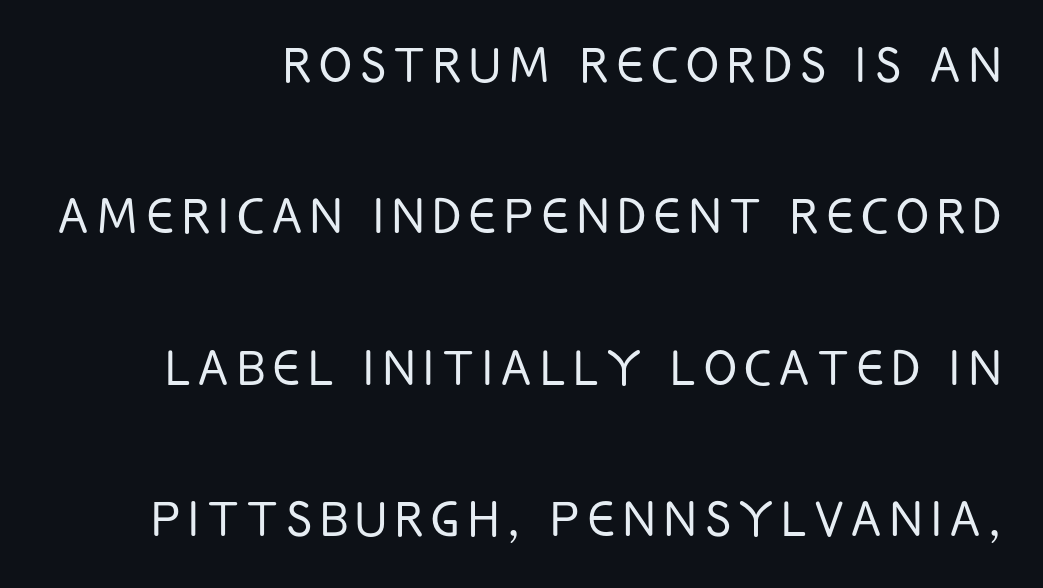
The image shows 61 px light, condensed sans-serif type, upright; set right-aligned, loose line spacing (2.48x), not underlined; low stroke contrast and a large x-height.
